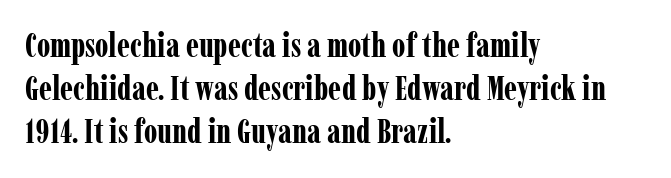
{"serif": "yes", "italic": "no", "bold": "yes", "weight": "bold", "width": "condensed", "stroke_contrast": "low", "x_height": "medium", "monospaced": "no", "underline": "no", "align": "left", "line_spacing": "normal", "line_spacing_ratio": 1.31, "letter_spacing": "normal", "letter_spacing_em": 0.0, "glyph_px": 33}
